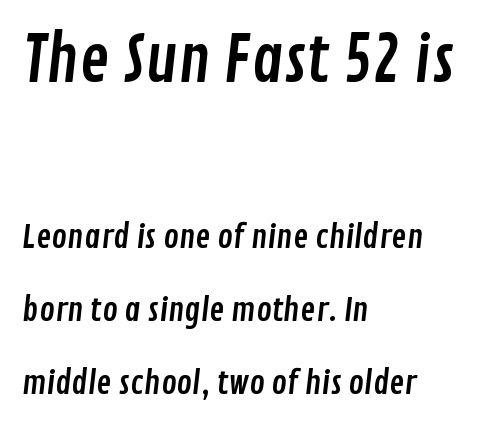
The image shows 63 px condensed sans-serif type; set left-aligned, loose line spacing (2.29x), normal letter spacing, not underlined; the first (top) block is 1.97x larger; low stroke contrast and a medium x-height.
